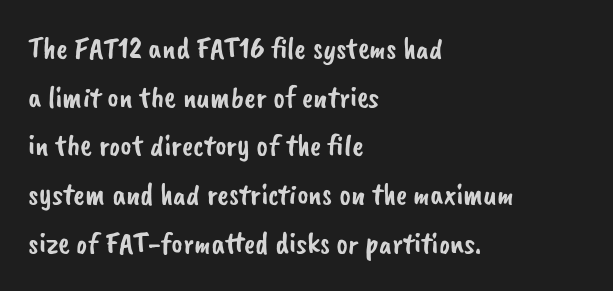
{"serif": "no", "width": "normal", "stroke_contrast": "low", "x_height": "small", "monospaced": "no", "underline": "no", "align": "left", "line_spacing": "normal", "line_spacing_ratio": 1.57, "letter_spacing": "normal", "letter_spacing_em": 0.0, "glyph_px": 31}
